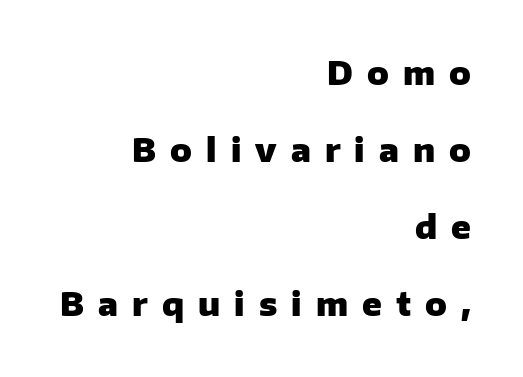
{"serif": "no", "italic": "no", "bold": "yes", "weight": "heavy", "width": "normal", "stroke_contrast": "low", "x_height": "medium", "monospaced": "no", "underline": "no", "align": "right", "line_spacing": "loose", "line_spacing_ratio": 2.41, "letter_spacing": "wide", "letter_spacing_em": 0.44, "glyph_px": 32}
